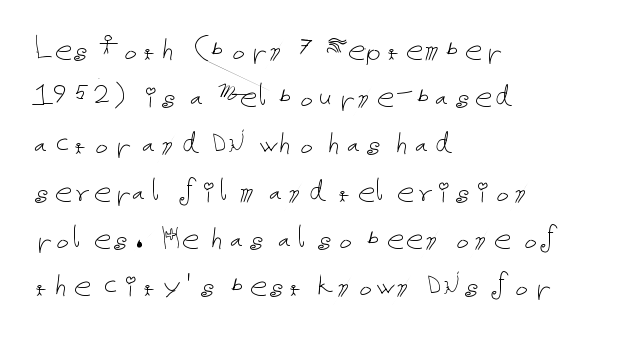
Q: Is the text bold? A: No.
Q: Is the text italic (slanted)? A: No, it is upright.
Q: Is the text underlined? A: No.
Q: How is the paragraph aligned? A: Left-aligned.
Q: Is the spacing between letters normal or unusually wide? A: Normal.
Q: Is the spacing between lines tight, normal or loose? A: Normal.
Q: Width (condensed, normal, or wide)? A: Normal.
Q: Stroke contrast? A: Low.
Q: x-height? A: Medium.
